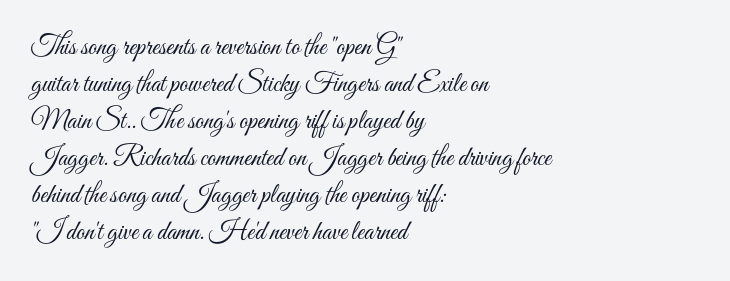
{"bold": "no", "underline": "no", "align": "left", "line_spacing": "normal", "line_spacing_ratio": 1.37, "letter_spacing": "normal", "letter_spacing_em": 0.0, "glyph_px": 27}
